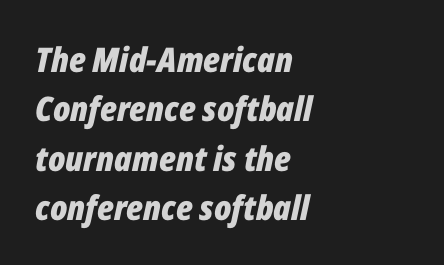
Q: Is the text bold? A: Yes.
Q: Is the text italic (slanted)? A: Yes, it leans right by about 12 degrees.
Q: Is the text underlined? A: No.
Q: How is the paragraph aligned? A: Left-aligned.
Q: Is the spacing between letters normal or unusually wide? A: Normal.
Q: Is the spacing between lines tight, normal or loose? A: Normal.
Q: Width (condensed, normal, or wide)? A: Condensed.
Q: Stroke contrast? A: Low.
Q: x-height? A: Medium.
Q: Monospaced? A: No.
